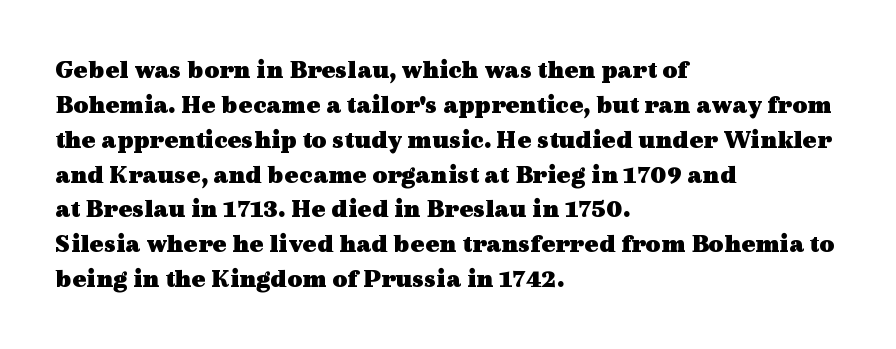
The image shows 26 px bold type, upright; set left-aligned, normal line spacing (1.34x), normal letter spacing, not underlined.
